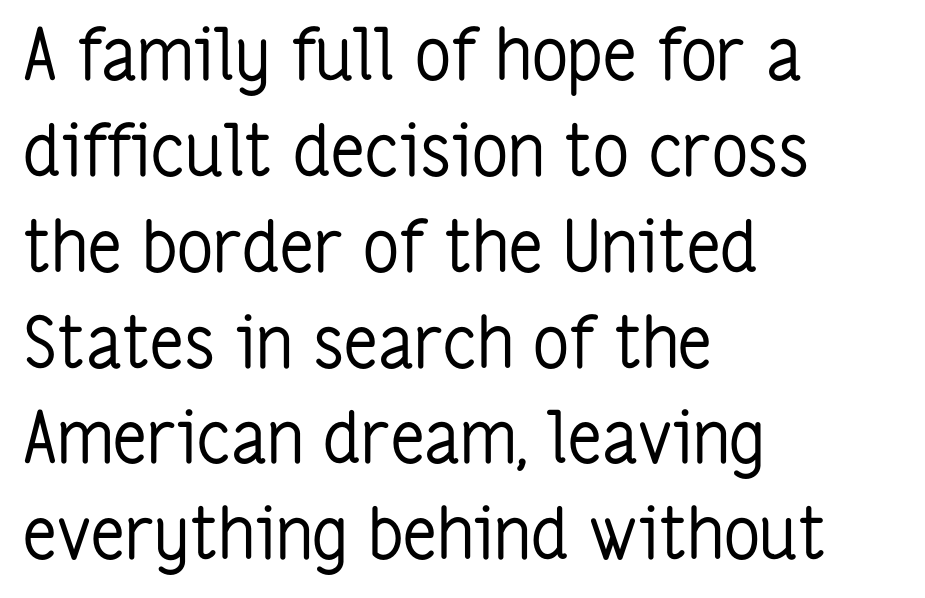
Here the designer chose a conventional face with non-uniform glyph widths. These glyphs show unthickened strokes, regular width or finer. Leading: standard. A bare baseline throughout the passage.
